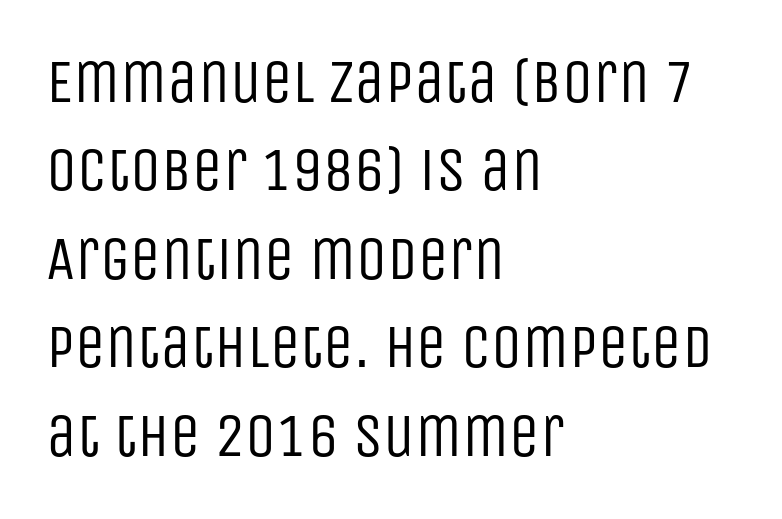
The image shows 61 px regular-weight, condensed sans-serif type, upright; set left-aligned, normal line spacing (1.45x), normal letter spacing, not underlined; low stroke contrast and a large x-height.
